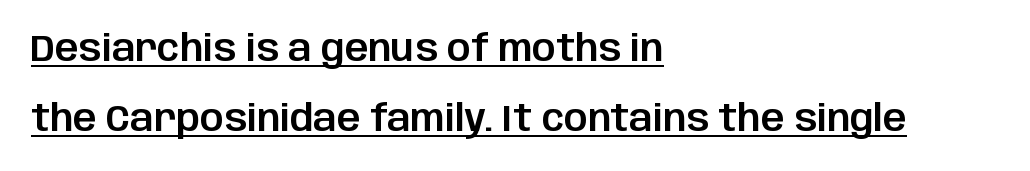
{"serif": "no", "italic": "no", "width": "normal", "stroke_contrast": "low", "x_height": "large", "monospaced": "no", "underline": "yes", "align": "left", "line_spacing_ratio": 1.88, "letter_spacing": "normal", "letter_spacing_em": 0.0, "glyph_px": 37}
